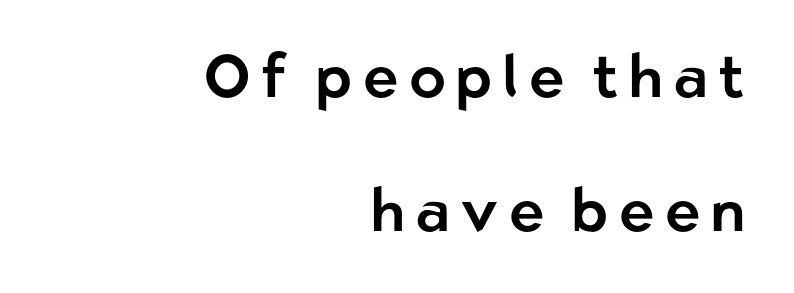
Teacher's note: observe the even right margin — that is flush-right alignment. Leading is clearly above the norm, producing a sparse column. Note the varied advance widths — an 'i' is clearly narrower than an 'm'. Only glyphs here, with clear space below each row.
